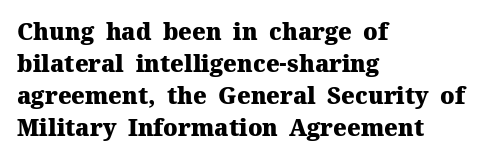
The image shows 23 px bold type, upright; set left-aligned, normal line spacing (1.39x), normal letter spacing, not underlined.
